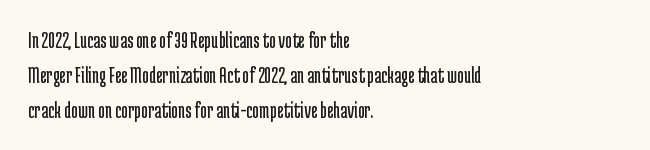
Q: Is the text bold? A: No.
Q: Is the text italic (slanted)? A: No, it is upright.
Q: Is the text underlined? A: No.
Q: How is the paragraph aligned? A: Left-aligned.
Q: Is the spacing between letters normal or unusually wide? A: Normal.
Q: Is the spacing between lines tight, normal or loose? A: Normal.
